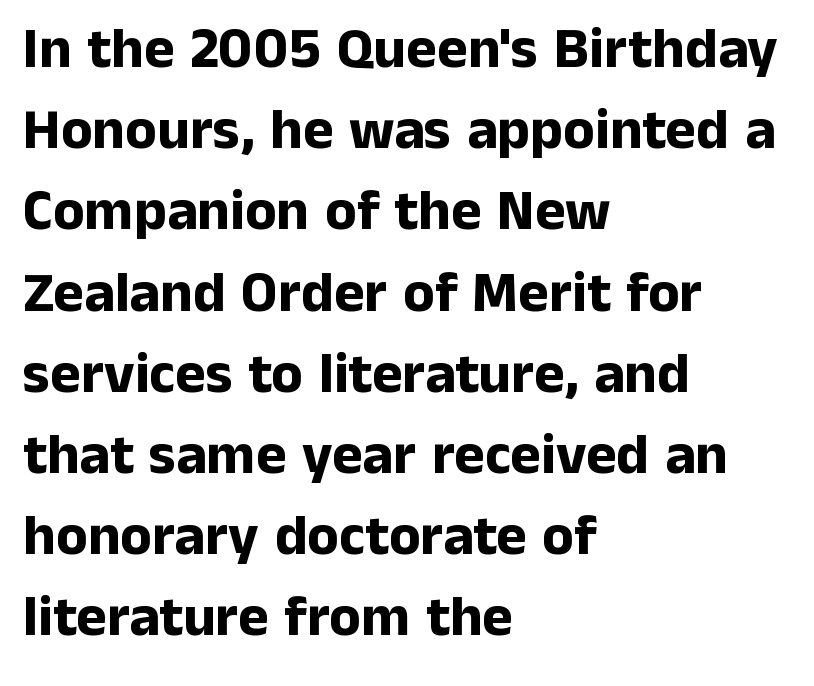
{"serif": "no", "italic": "no", "bold": "yes", "weight": "bold", "width": "normal", "stroke_contrast": "low", "x_height": "medium", "monospaced": "no", "underline": "no", "align": "left", "line_spacing": "normal", "line_spacing_ratio": 1.4, "letter_spacing": "normal", "letter_spacing_em": 0.0, "glyph_px": 58}
